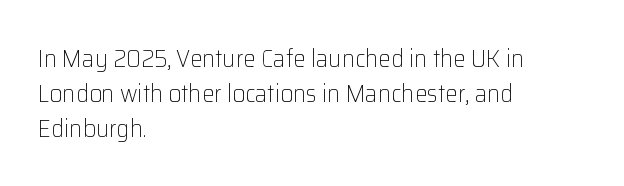
Nobody drew a line under any word here. The passage is arranged the way most books set body copy — flush left. Is the stroke heavy? The answer is a plain regular-or-lighter. Nobody touched the tracking dial on this one. A roman cut, with each character standing at attention. The space between consecutive lines is moderate.
